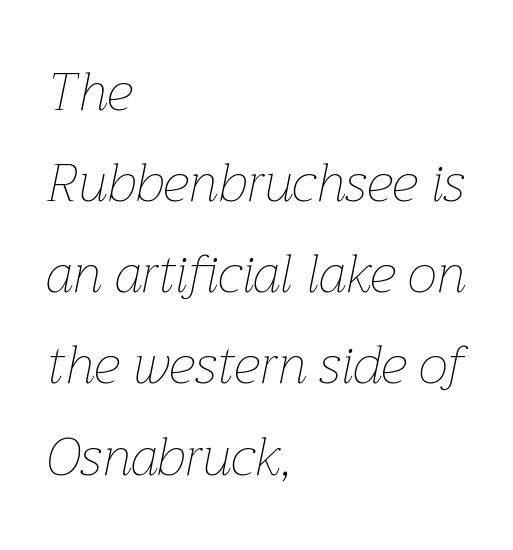
The gaps between neighbouring characters are ordinary and unremarkable. The passage shown leans; its letterforms are oblique. A typesetter would call this proportional, since set widths differ per character. The passage shown is not underscored anywhere.
